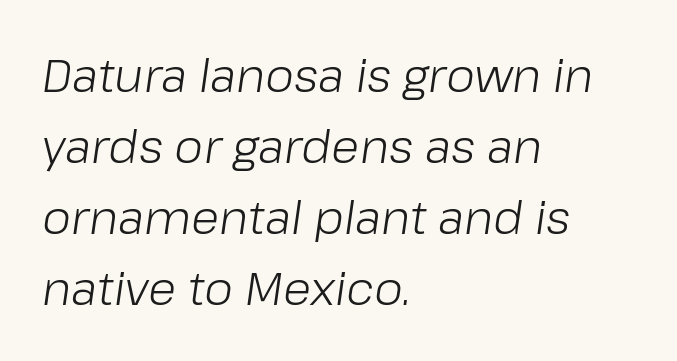
{"italic": "yes", "lean": "right", "slant_degrees": 8, "bold": "no", "weight": "light", "width": "normal", "stroke_contrast": "low", "x_height": "medium", "monospaced": "no", "underline": "no", "align": "left", "line_spacing": "normal", "line_spacing_ratio": 1.54, "letter_spacing": "normal", "letter_spacing_em": 0.0, "glyph_px": 46}
